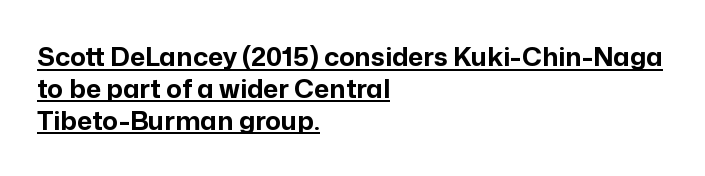
Q: Is the text bold? A: Yes.
Q: Is the text italic (slanted)? A: No, it is upright.
Q: Is the text underlined? A: Yes.
Q: How is the paragraph aligned? A: Left-aligned.
Q: Is the spacing between letters normal or unusually wide? A: Normal.
